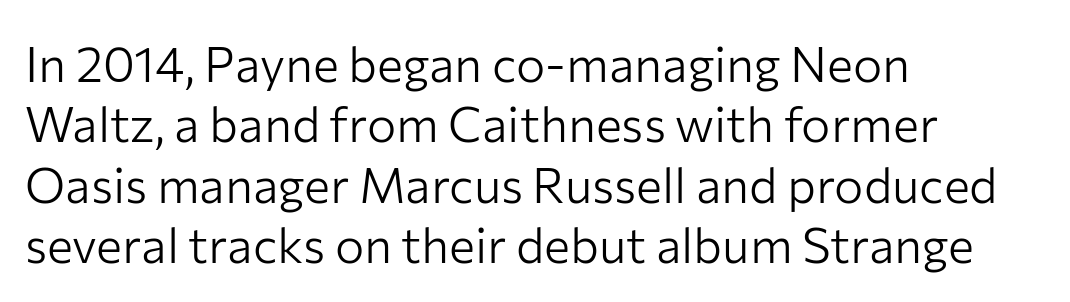
The weight would be labelled regular, book, light, or lighter still. This sample uses an upright cut, with every glyph sitting square on the baseline. Is this a fixed-width face? No — the glyphs have proportional, varying widths. This rendering features lettering with no underline. The ragged edge is on the right, which tells us the setting is flush left.
